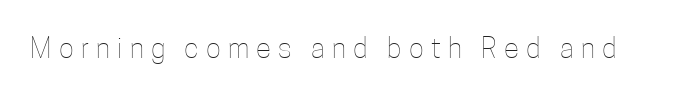
{"italic": "no", "bold": "no", "weight": "thin", "width": "condensed", "stroke_contrast": "low", "x_height": "medium", "monospaced": "no", "underline": "no", "letter_spacing": "wide", "letter_spacing_em": 0.26, "glyph_px": 28}
